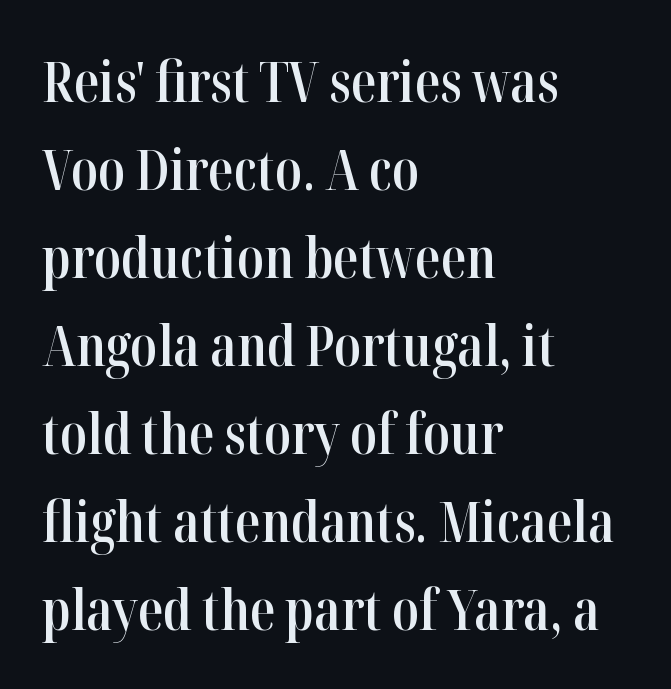
Q: Is the text bold? A: Semi-bold.
Q: Is the text italic (slanted)? A: No, it is upright.
Q: Is the typeface a serif or a sans-serif typeface? A: Serif.
Q: Is the text underlined? A: No.
Q: How is the paragraph aligned? A: Left-aligned.
Q: Is the spacing between letters normal or unusually wide? A: Normal.
Q: Is the spacing between lines tight, normal or loose? A: Normal.
Q: Width (condensed, normal, or wide)? A: Condensed.
Q: Stroke contrast? A: High.
Q: x-height? A: Medium.
Q: Monospaced? A: No.
